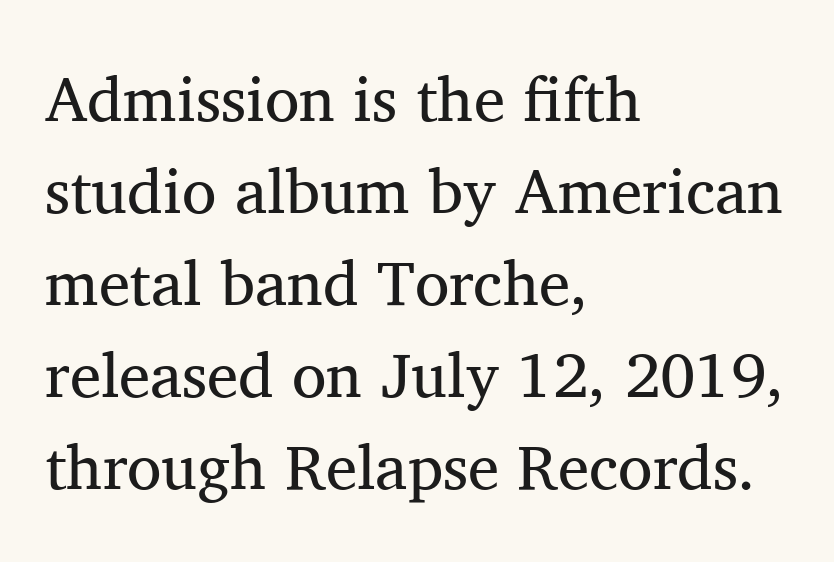
The image shows 63 px regular-weight serif type, upright; set left-aligned, normal line spacing (1.46x), normal letter spacing, not underlined; medium stroke contrast and a medium x-height.
